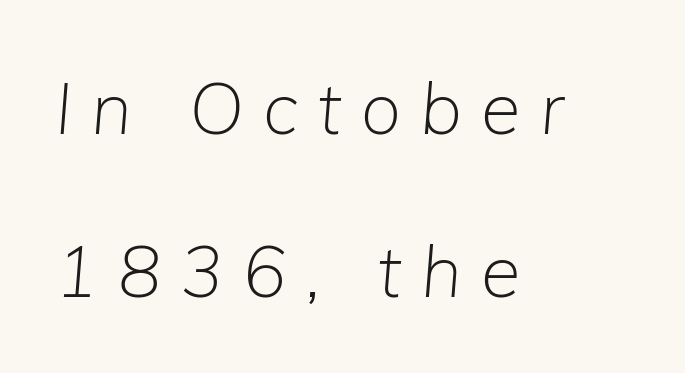
The image shows 72 px light type, italic (leaning right); set left-aligned, loose line spacing (2.27x), unusually wide letter spacing (+0.27 em), not underlined; low stroke contrast and a medium x-height.
